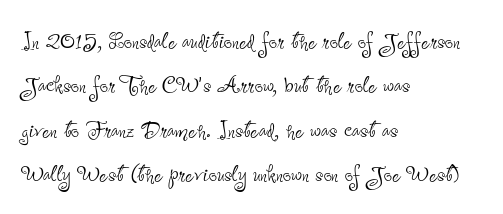
{"serif": "no", "bold": "no", "weight": "thin", "width": "condensed", "stroke_contrast": "low", "x_height": "small", "monospaced": "no", "underline": "no", "align": "left", "line_spacing": "normal", "line_spacing_ratio": 1.53, "letter_spacing": "normal", "letter_spacing_em": 0.0, "glyph_px": 29}
